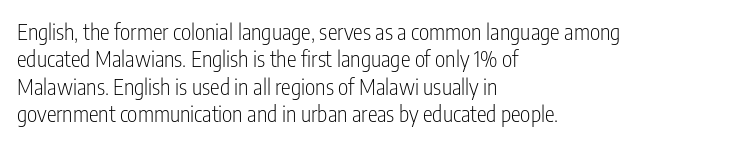
Q: Is the text bold? A: No.
Q: Is the text italic (slanted)? A: No, it is upright.
Q: Is the text underlined? A: No.
Q: How is the paragraph aligned? A: Left-aligned.
Q: Is the spacing between letters normal or unusually wide? A: Normal.
Q: Is the spacing between lines tight, normal or loose? A: Normal.
